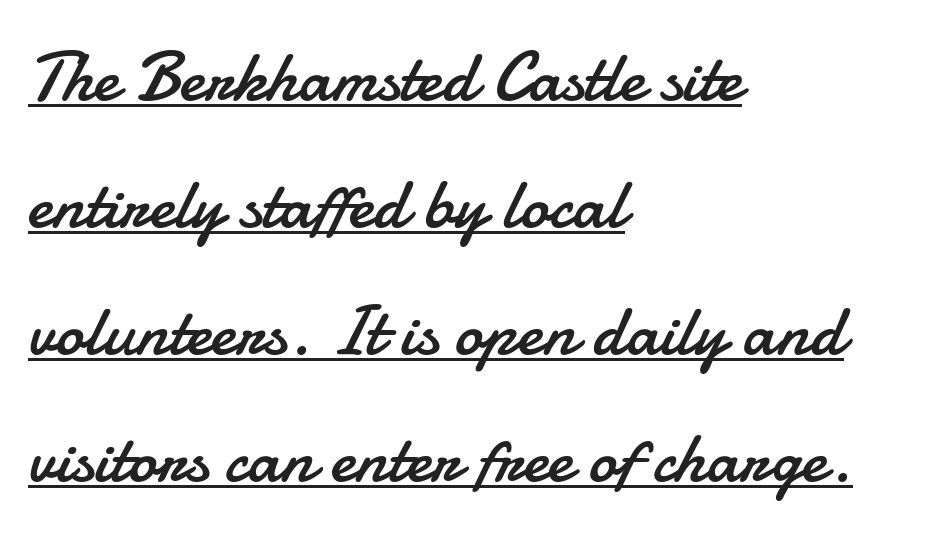
Looks like regular typesetting: each glyph gets only the width it needs. The font family rendered here belongs to the sans-serif group. The rendering keeps characters at their native spacing. A student would call this left alignment; a typographer would say flush left, rag right.
